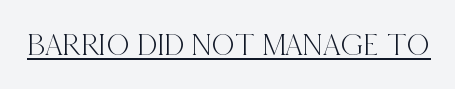
These lines are rendered in a variable-pitch font. Spacing between characters is what you'd get straight out of the box. This is underlined copy, the kind a proofreader might mark for attention. The rendering shows small feet on the letterforms — a serif design.
